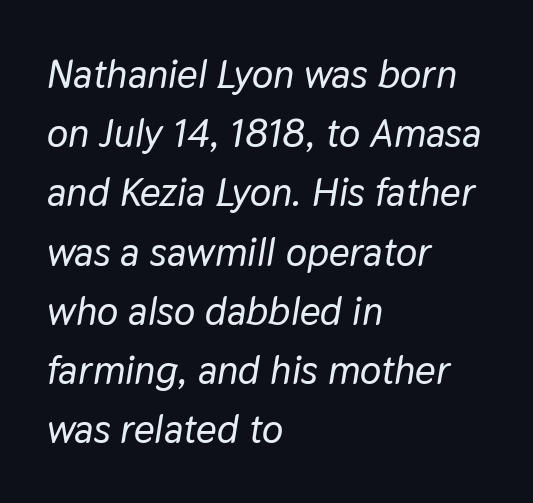
Q: Is the text italic (slanted)? A: Yes, it leans right by about 9 degrees.
Q: Is the text underlined? A: No.
Q: How is the paragraph aligned? A: Left-aligned.
Q: Is the spacing between letters normal or unusually wide? A: Normal.
Q: Is the spacing between lines tight, normal or loose? A: Normal.
Q: Width (condensed, normal, or wide)? A: Normal.
Q: Stroke contrast? A: Low.
Q: x-height? A: Medium.
Q: Monospaced? A: No.
